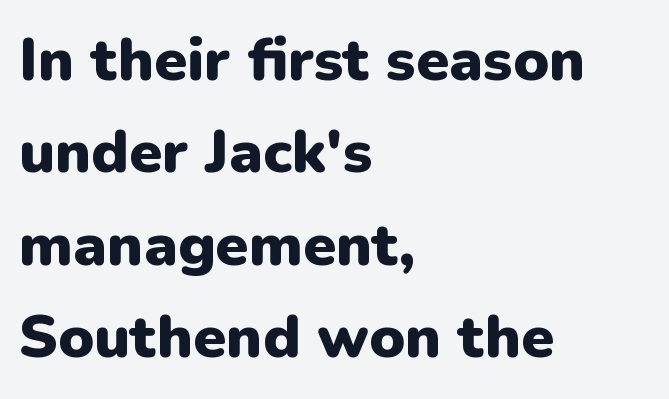
The image shows 60 px heavy sans-serif type, upright; set left-aligned, normal line spacing (1.54x), normal letter spacing, not underlined; low stroke contrast and a medium x-height.
